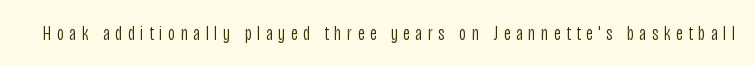
The image shows 21 px text type, upright; set unusually wide letter spacing (+0.27 em), not underlined.
